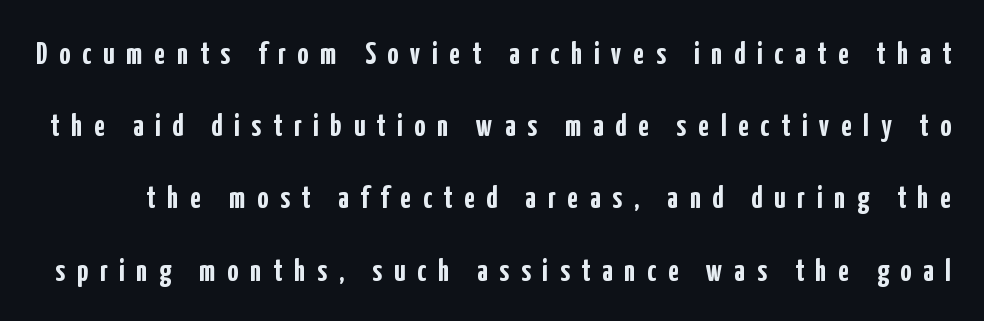
Q: Is the text bold? A: Yes.
Q: Is the text italic (slanted)? A: No, it is upright.
Q: Is the typeface a serif or a sans-serif typeface? A: Sans-serif.
Q: Is the text underlined? A: No.
Q: Is the spacing between letters normal or unusually wide? A: Unusually wide.
Q: Is the spacing between lines tight, normal or loose? A: Loose.
Q: Width (condensed, normal, or wide)? A: Condensed.
Q: Stroke contrast? A: Low.
Q: x-height? A: Medium.
Q: Monospaced? A: No.
